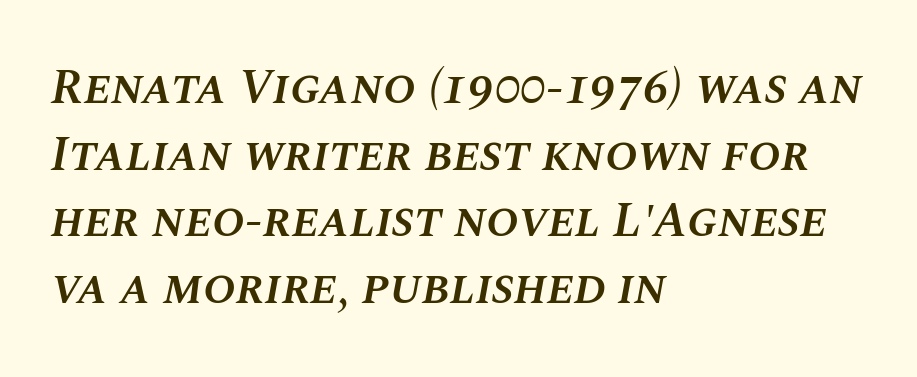
{"italic": "yes", "lean": "right", "slant_degrees": 10, "bold": "semi", "weight": "semibold", "width": "normal", "stroke_contrast": "medium", "x_height": "large", "monospaced": "no", "underline": "no", "align": "left", "line_spacing": "normal", "line_spacing_ratio": 1.36, "letter_spacing": "normal", "letter_spacing_em": 0.0, "glyph_px": 49}
